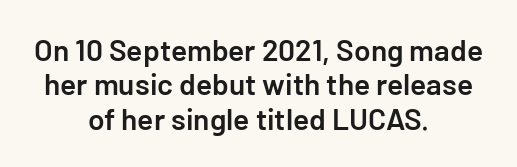
{"serif": "no", "italic": "no", "bold": "semi", "weight": "semibold", "width": "normal", "stroke_contrast": "low", "x_height": "medium", "underline": "no", "align": "center", "line_spacing": "tight", "line_spacing_ratio": 1.15, "letter_spacing": "normal", "letter_spacing_em": 0.0, "glyph_px": 30}
